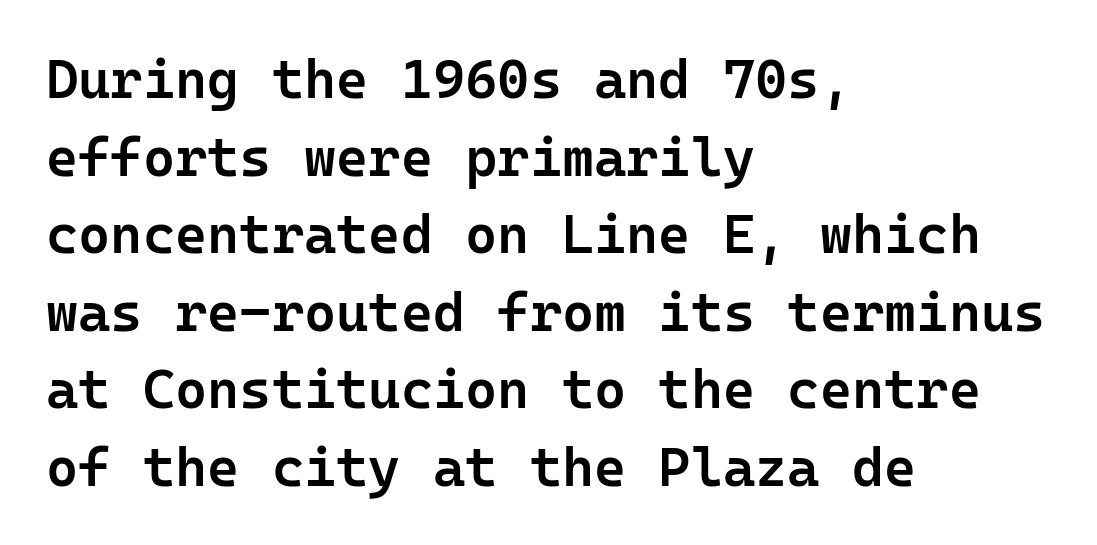
{"serif": "no", "italic": "no", "bold": "semi", "weight": "semibold", "width": "normal", "stroke_contrast": "low", "x_height": "medium", "monospaced": "yes", "underline": "no", "align": "left", "line_spacing": "normal", "line_spacing_ratio": 1.41, "letter_spacing": "normal", "letter_spacing_em": 0.0, "glyph_px": 55}
